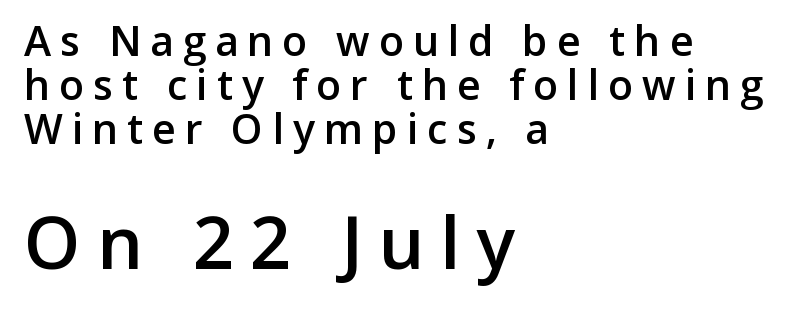
The image shows 72 px semibold sans-serif type, upright; set left-aligned, tight line spacing (1.07x), unusually wide letter spacing (+0.22 em), not underlined; the second (bottom) block is 1.76x larger; low stroke contrast and a medium x-height.
